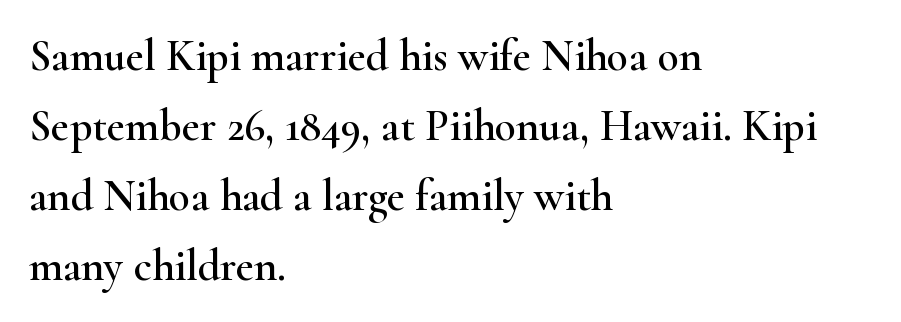
The image shows 44 px wide serif type, upright; set left-aligned, normal line spacing (1.59x), normal letter spacing, not underlined; high stroke contrast and a small x-height.
